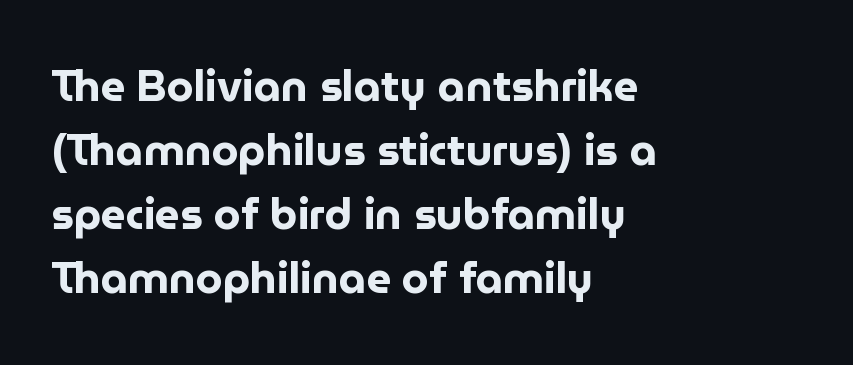
{"serif": "no", "italic": "no", "bold": "yes", "weight": "bold", "width": "normal", "stroke_contrast": "low", "x_height": "medium", "monospaced": "no", "underline": "no", "align": "left", "line_spacing": "normal", "line_spacing_ratio": 1.49, "letter_spacing": "normal", "letter_spacing_em": 0.0, "glyph_px": 43}
